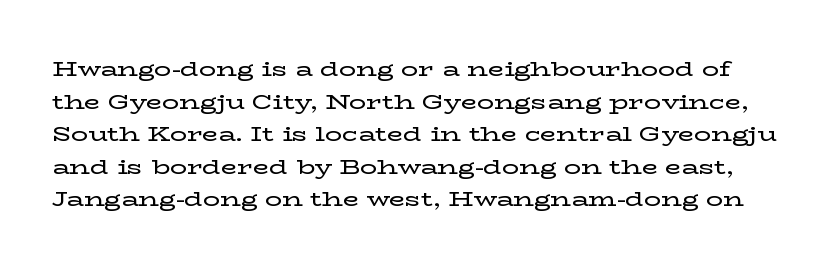
Q: Is the text italic (slanted)? A: No, it is upright.
Q: Is the text underlined? A: No.
Q: Is the spacing between letters normal or unusually wide? A: Normal.
Q: Is the spacing between lines tight, normal or loose? A: Normal.
